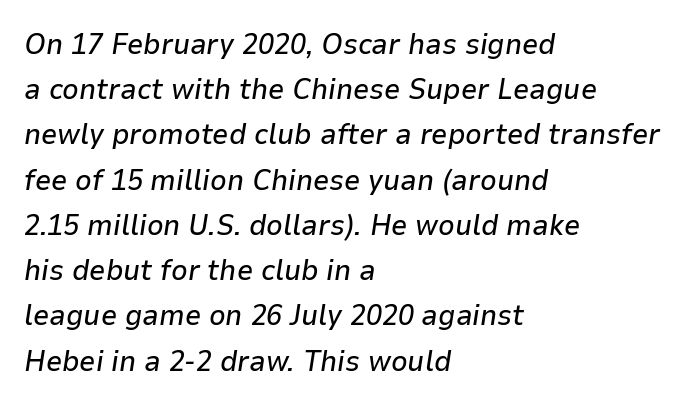
The image shows 29 px text type, italic (leaning right); set left-aligned, normal line spacing (1.56x), normal letter spacing, not underlined; low stroke contrast and a medium x-height.
